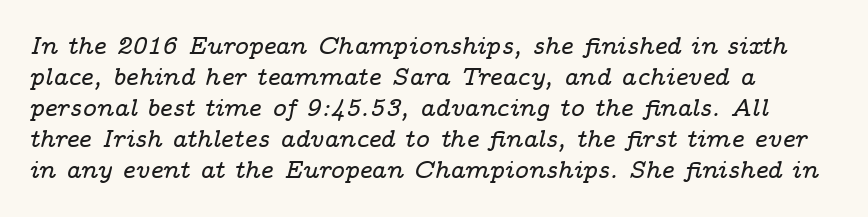
The image shows 24 px text type, italic (leaning right); set left-aligned, normal line spacing (1.29x), normal letter spacing, not underlined.
